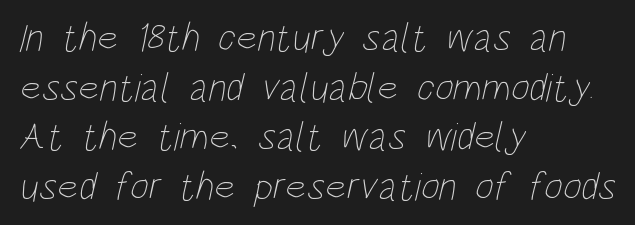
The image shows 40 px thin, condensed type; set left-aligned, line spacing 1.24x, normal letter spacing, not underlined; low stroke contrast and a large x-height.
